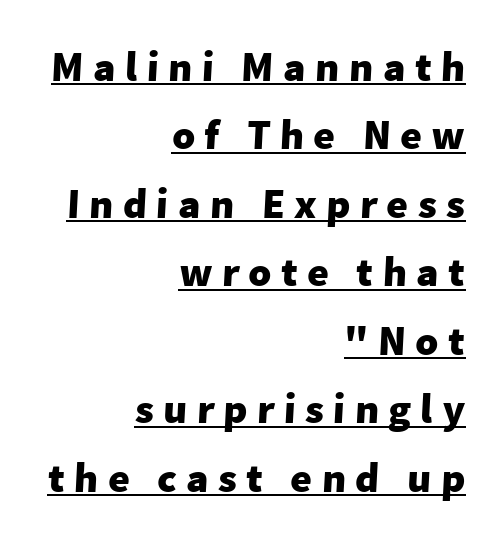
The image shows 42 px heavy sans-serif type; set right-aligned, normal line spacing (1.63x), unusually wide letter spacing (+0.22 em), underlined; low stroke contrast and a medium x-height.
